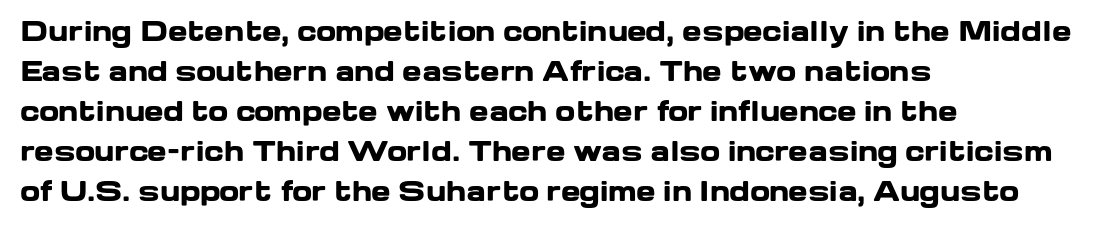
Q: Is the text bold? A: Yes.
Q: Is the text italic (slanted)? A: No, it is upright.
Q: Is the text underlined? A: No.
Q: How is the paragraph aligned? A: Left-aligned.
Q: Is the spacing between letters normal or unusually wide? A: Normal.
Q: Is the spacing between lines tight, normal or loose? A: Normal.
